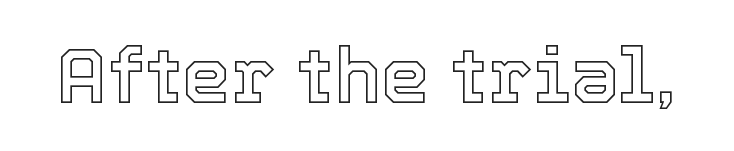
Q: Is the text italic (slanted)? A: No, it is upright.
Q: Is the text underlined? A: No.
Q: Is the spacing between letters normal or unusually wide? A: Normal.
Q: Width (condensed, normal, or wide)? A: Normal.
Q: x-height? A: Medium.
Q: Monospaced? A: No.
